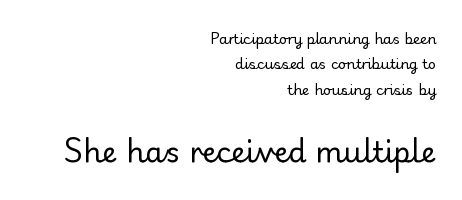
The image shows 29 px regular-weight sans-serif type, upright; set right-aligned, line spacing 1.81x, normal letter spacing, not underlined; the second (bottom) block is 2.07x larger; low stroke contrast and a small x-height.
